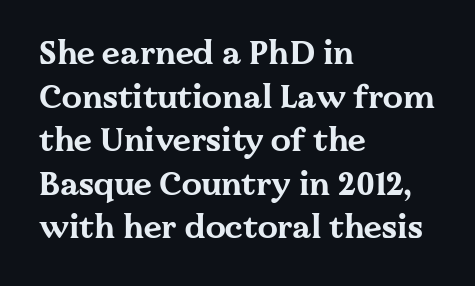
{"serif": "yes", "italic": "no", "bold": "yes", "weight": "bold", "width": "wide", "stroke_contrast": "medium", "x_height": "medium", "monospaced": "no", "underline": "no", "align": "left", "line_spacing": "normal", "line_spacing_ratio": 1.36, "letter_spacing": "normal", "letter_spacing_em": 0.0, "glyph_px": 32}
